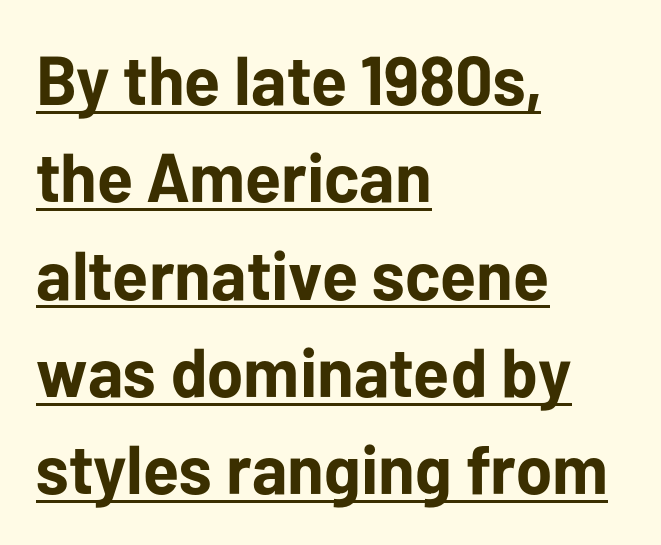
The image shows 69 px bold sans-serif type, upright; set left-aligned, normal line spacing (1.41x), normal letter spacing, underlined; low stroke contrast and a medium x-height.
